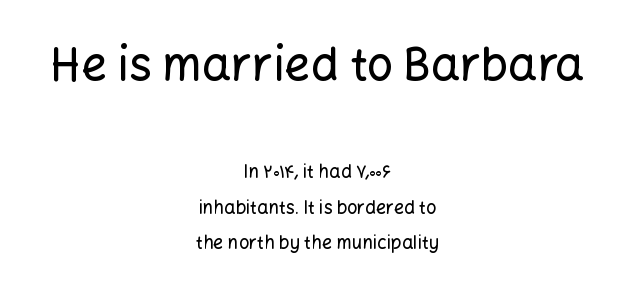
The image shows 46 px sans-serif type, upright; set centered, loose line spacing (1.98x), normal letter spacing, not underlined; the first (top) block is 2.56x larger; low stroke contrast and a medium x-height.
